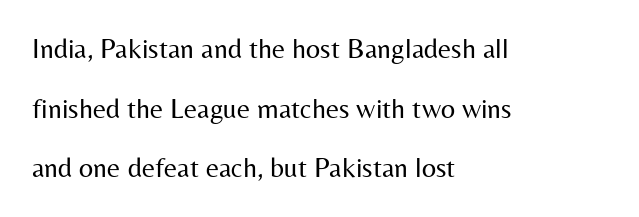
Proportional: the letters do not fall into vertical columns. Horizontal bands of white between lines are thick stripes. One-word summary of the alignment: left. Nobody drew a line under any word here. Letterform terminals end flat and unadorned throughout the passage.
